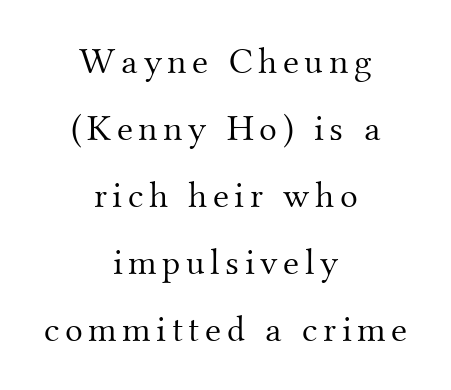
{"serif": "yes", "italic": "no", "bold": "no", "weight": "light", "width": "normal", "stroke_contrast": "medium", "x_height": "small", "monospaced": "no", "underline": "no", "align": "center", "line_spacing_ratio": 1.81, "glyph_px": 37}
